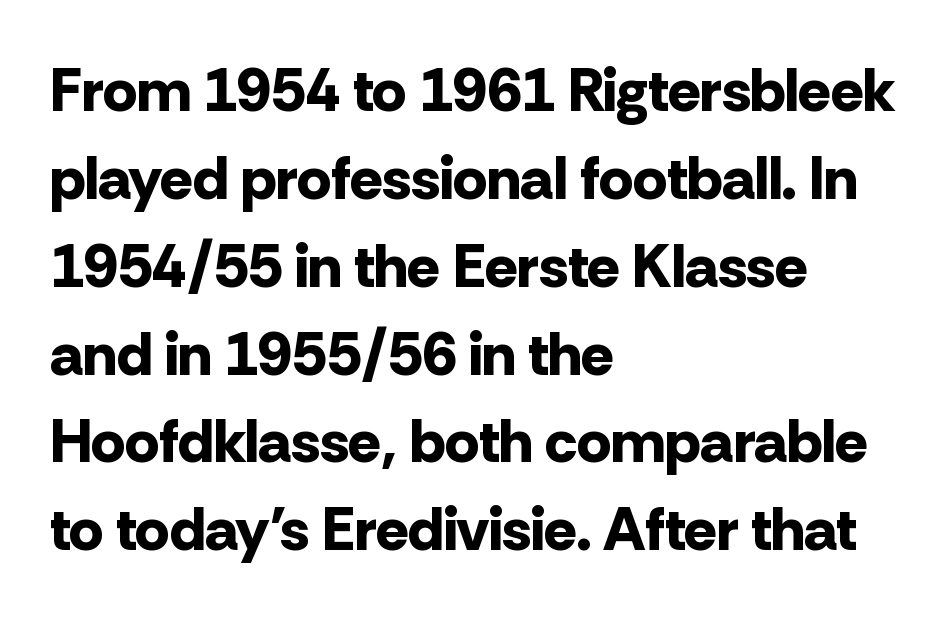
{"serif": "no", "italic": "no", "bold": "yes", "weight": "bold", "width": "normal", "stroke_contrast": "low", "x_height": "medium", "monospaced": "no", "underline": "no", "align": "left", "line_spacing": "normal", "line_spacing_ratio": 1.44, "letter_spacing": "normal", "letter_spacing_em": 0.0, "glyph_px": 61}
